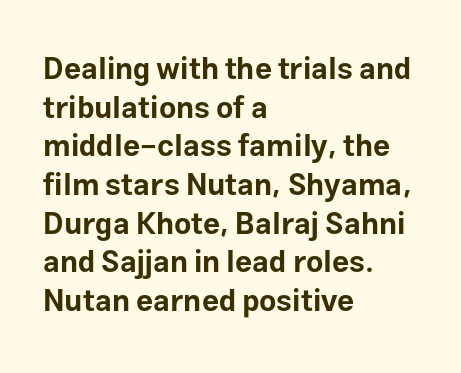
Q: Is the text bold? A: Yes.
Q: Is the text italic (slanted)? A: No, it is upright.
Q: Is the typeface a serif or a sans-serif typeface? A: Sans-serif.
Q: Is the text underlined? A: No.
Q: How is the paragraph aligned? A: Left-aligned.
Q: Is the spacing between letters normal or unusually wide? A: Normal.
Q: Is the spacing between lines tight, normal or loose? A: Normal.
Q: Width (condensed, normal, or wide)? A: Normal.
Q: Stroke contrast? A: Low.
Q: x-height? A: Medium.
Q: Monospaced? A: No.
